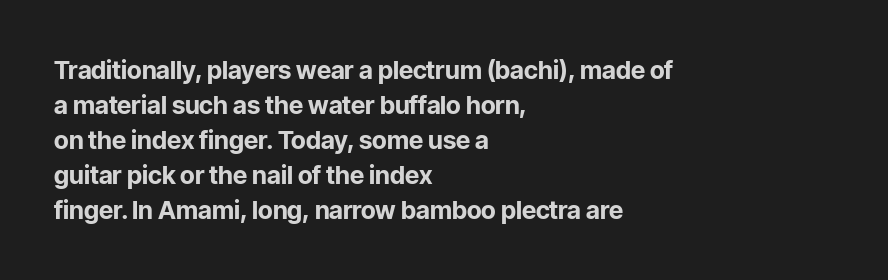
{"italic": "no", "bold": "yes", "underline": "no", "align": "left", "line_spacing": "normal", "line_spacing_ratio": 1.4, "letter_spacing": "normal", "letter_spacing_em": 0.0, "glyph_px": 25}
